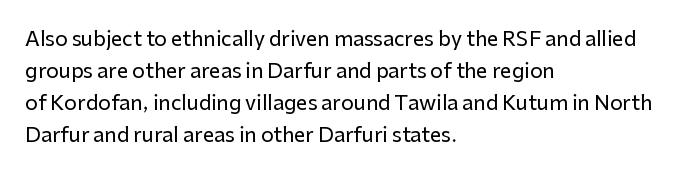
The image shows 20 px text type, upright; set left-aligned, normal line spacing (1.6x), normal letter spacing, not underlined.
